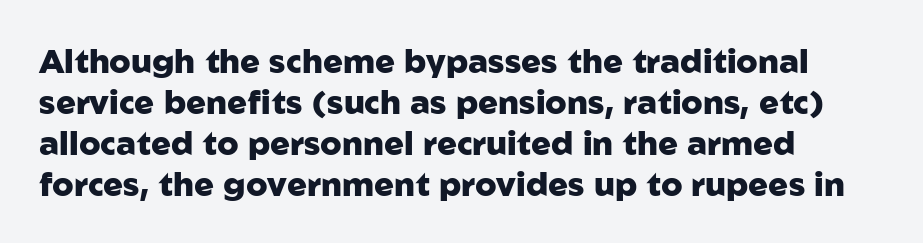
The image shows 33 px heavy sans-serif type, upright; set left-aligned, line spacing 1.24x, normal letter spacing, not underlined; low stroke contrast and a medium x-height.
